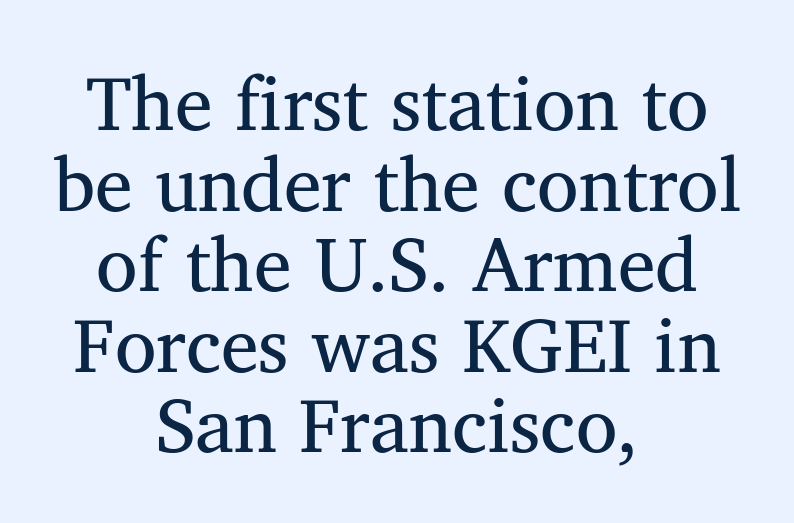
Here the designer chose a conventional face with non-uniform glyph widths. Leading is clearly below the norm, producing a dense column. In terms of letterform style, serifs are clearly present. The zone under the glyphs is completely vacant.
